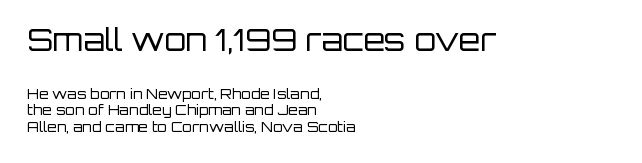
Q: Is the text bold? A: No.
Q: Is the text italic (slanted)? A: No, it is upright.
Q: Is the typeface a serif or a sans-serif typeface? A: Sans-serif.
Q: Is the text underlined? A: No.
Q: How is the paragraph aligned? A: Left-aligned.
Q: Is the spacing between letters normal or unusually wide? A: Normal.
Q: Which block of text is set in a larger size, the first (top) or the second (bottom)? A: The first (top) one.
Q: Width (condensed, normal, or wide)? A: Normal.
Q: Stroke contrast? A: Low.
Q: x-height? A: Large.
Q: Monospaced? A: No.
